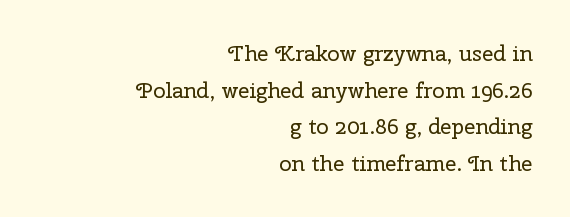
Words appear dense and cohesive because spacing is normal. The vertical gap from one line to the next is medium. This is roman type, the default non-slanted kind. Heft: none added — not bold. The text block is weighted toward the right margin, trailing off unevenly leftward. Unmarked baselines from the first word to the last.
